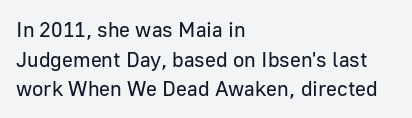
The image shows 21 px text type, upright; set left-aligned, normal line spacing (1.41x), normal letter spacing, not underlined.
